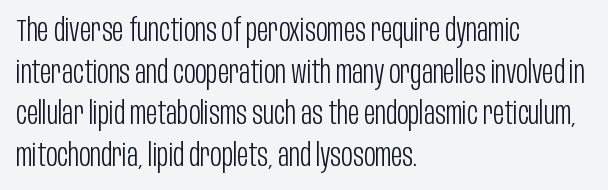
{"serif": "no", "italic": "no", "bold": "no", "weight": "light", "width": "condensed", "stroke_contrast": "low", "x_height": "large", "monospaced": "no", "underline": "no", "align": "left", "line_spacing": "normal", "line_spacing_ratio": 1.34, "letter_spacing": "normal", "letter_spacing_em": 0.0, "glyph_px": 31}
